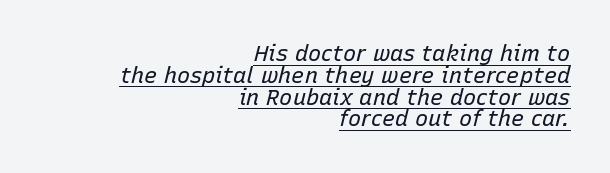
The image shows 22 px text type, italic (leaning right); set right-aligned, tight line spacing (0.99x), normal letter spacing, underlined.
